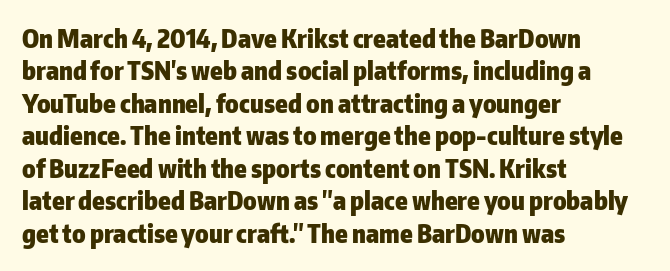
A typesetter would mark this as roman, not italic. The strokes are fattened all the way to bold. Beneath every word, the page is bare. The letters sit at their default tracking, neither squeezed nor spread. Notice how the passage keeps a crisp vertical edge on the left only. The lines sit at an ordinary, default distance from one another.
